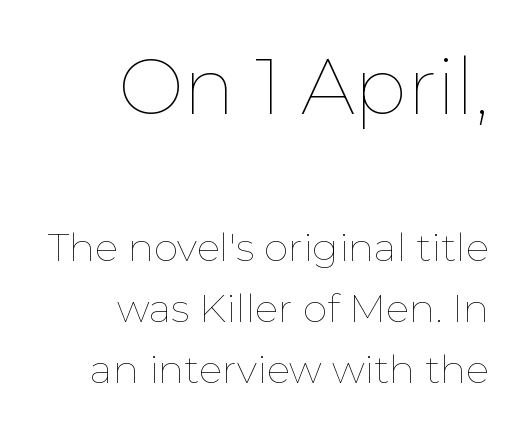
Q: Is the text bold? A: No.
Q: Is the text italic (slanted)? A: No, it is upright.
Q: Is the text underlined? A: No.
Q: How is the paragraph aligned? A: Right-aligned.
Q: Is the spacing between letters normal or unusually wide? A: Normal.
Q: Is the spacing between lines tight, normal or loose? A: Normal.
Q: Which block of text is set in a larger size, the first (top) or the second (bottom)? A: The first (top) one.
Q: Width (condensed, normal, or wide)? A: Normal.
Q: Stroke contrast? A: Low.
Q: x-height? A: Medium.
Q: Monospaced? A: No.
